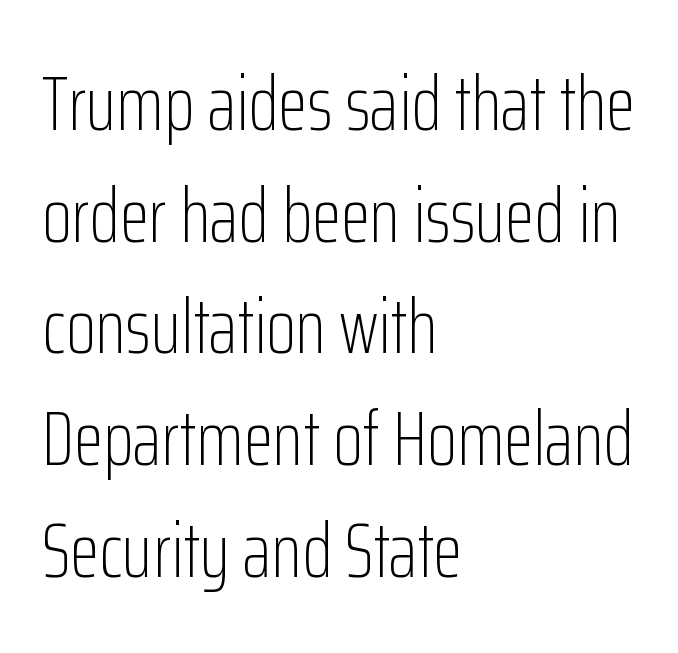
{"serif": "no", "italic": "no", "bold": "no", "weight": "light", "width": "condensed", "stroke_contrast": "low", "x_height": "medium", "monospaced": "no", "underline": "no", "align": "left", "line_spacing": "normal", "line_spacing_ratio": 1.45, "letter_spacing": "normal", "letter_spacing_em": 0.0, "glyph_px": 77}
